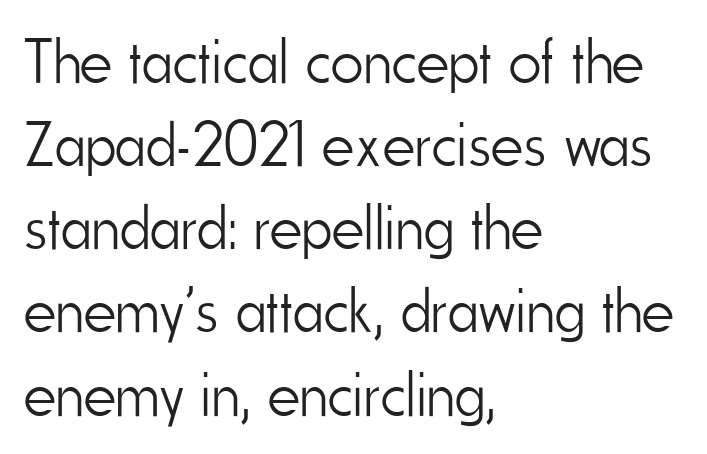
Q: Is the text bold? A: No.
Q: Is the text italic (slanted)? A: No, it is upright.
Q: Is the typeface a serif or a sans-serif typeface? A: Sans-serif.
Q: Is the text underlined? A: No.
Q: How is the paragraph aligned? A: Left-aligned.
Q: Is the spacing between letters normal or unusually wide? A: Normal.
Q: Is the spacing between lines tight, normal or loose? A: Normal.
Q: Width (condensed, normal, or wide)? A: Condensed.
Q: Stroke contrast? A: Low.
Q: x-height? A: Small.
Q: Monospaced? A: No.
